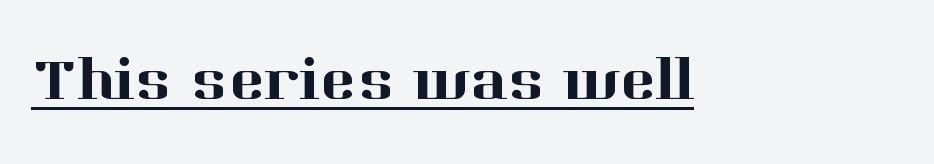
Q: Is the text italic (slanted)? A: No, it is upright.
Q: Is the typeface a serif or a sans-serif typeface? A: Serif.
Q: Is the text underlined? A: Yes.
Q: Is the spacing between letters normal or unusually wide? A: Normal.
Q: Width (condensed, normal, or wide)? A: Normal.
Q: Stroke contrast? A: High.
Q: x-height? A: Medium.
Q: Monospaced? A: No.
